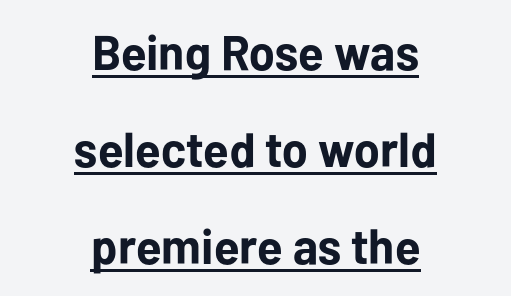
The image shows 49 px bold sans-serif type, upright; set centered, loose line spacing (1.98x), normal letter spacing, underlined; low stroke contrast and a medium x-height.
